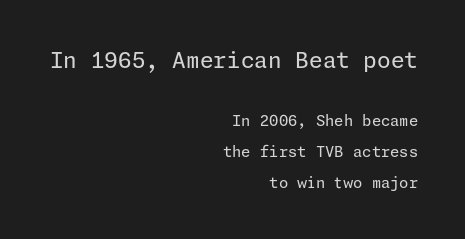
The image shows 22 px text type, upright; set right-aligned, loose line spacing (2.09x), normal letter spacing, not underlined; the first (top) block is 1.47x larger.
